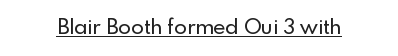
Students, note that the glyphs here touch the page at normal intervals. Does a line run under the words? Yes, clearly. Designer's note — italics off, roman on.
